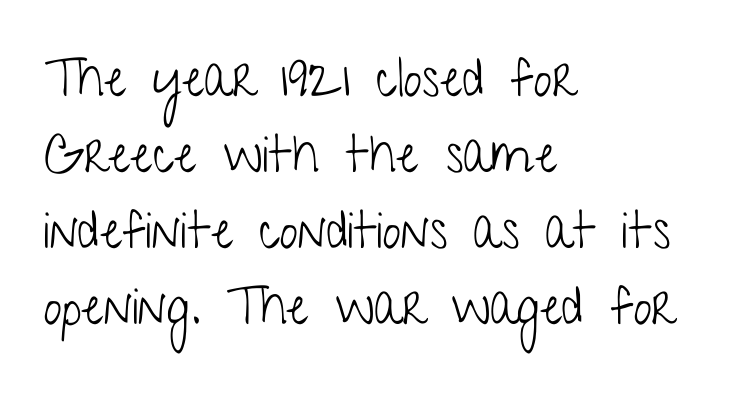
The image shows 52 px light, condensed sans-serif type, upright; set left-aligned, normal line spacing (1.46x), normal letter spacing, not underlined; low stroke contrast and a medium x-height.
